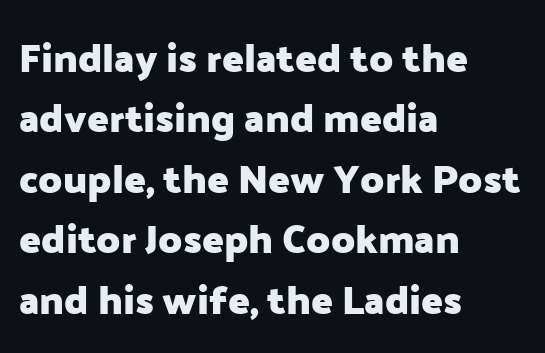
Q: Is the text bold? A: Yes.
Q: Is the text italic (slanted)? A: No, it is upright.
Q: Is the typeface a serif or a sans-serif typeface? A: Sans-serif.
Q: Is the text underlined? A: No.
Q: How is the paragraph aligned? A: Left-aligned.
Q: Is the spacing between letters normal or unusually wide? A: Normal.
Q: Is the spacing between lines tight, normal or loose? A: Normal.
Q: Width (condensed, normal, or wide)? A: Normal.
Q: Stroke contrast? A: Low.
Q: x-height? A: Medium.
Q: Monospaced? A: No.
